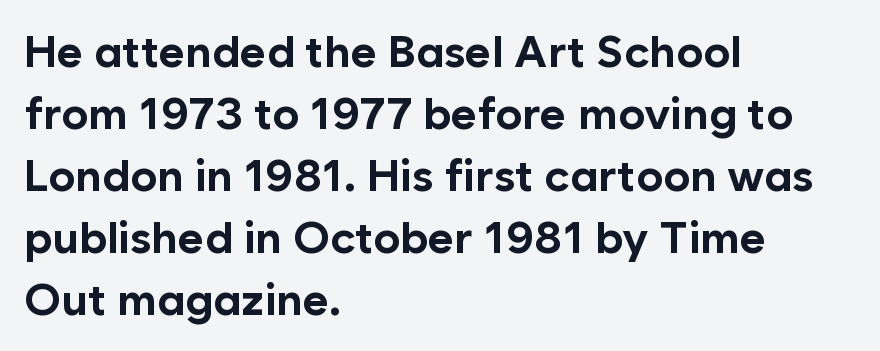
{"serif": "no", "italic": "no", "bold": "yes", "weight": "bold", "width": "normal", "stroke_contrast": "low", "x_height": "medium", "monospaced": "no", "underline": "no", "align": "left", "line_spacing": "normal", "line_spacing_ratio": 1.38, "letter_spacing": "normal", "letter_spacing_em": 0.0, "glyph_px": 45}
